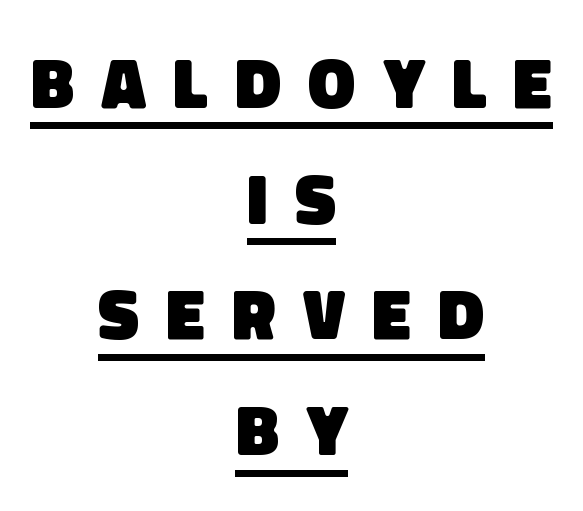
Nothing sits at the stroke ends, so this counts as sans-serif. The string is rendered with underlining switched on. Loose tracking; the words dissolve into strings of separated letters. Successive baselines arrive at the customary interval. How heavy is the stroke? Heavy — this is a bold. These lines are rendered in a variable-pitch font.
